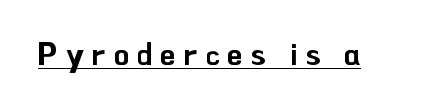
Q: Is the text italic (slanted)? A: No, it is upright.
Q: Is the typeface a serif or a sans-serif typeface? A: Sans-serif.
Q: Is the text underlined? A: Yes.
Q: Is the spacing between letters normal or unusually wide? A: Unusually wide.
Q: Width (condensed, normal, or wide)? A: Normal.
Q: Stroke contrast? A: Low.
Q: x-height? A: Small.
Q: Monospaced? A: No.
